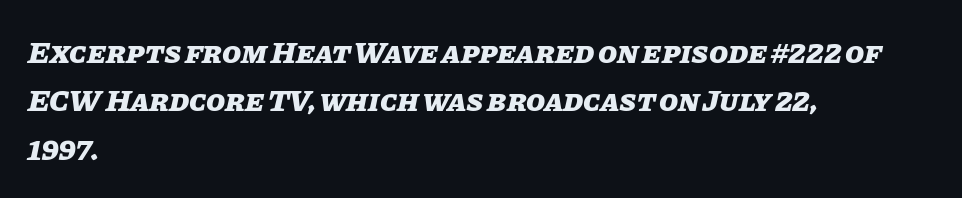
{"italic": "yes", "lean": "right", "slant_degrees": 11, "bold": "yes", "weight": "heavy", "width": "normal", "stroke_contrast": "low", "x_height": "large", "monospaced": "no", "underline": "no", "align": "left", "line_spacing": "normal", "line_spacing_ratio": 1.56, "letter_spacing": "normal", "letter_spacing_em": 0.0, "glyph_px": 31}
